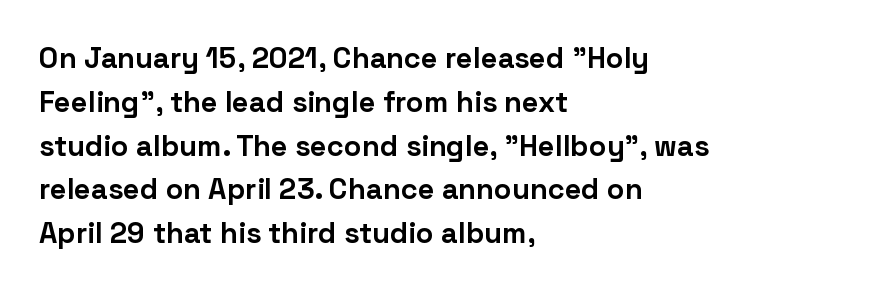
The image shows 29 px bold sans-serif type, upright; set left-aligned, normal line spacing (1.51x), normal letter spacing, not underlined; low stroke contrast and a medium x-height.
